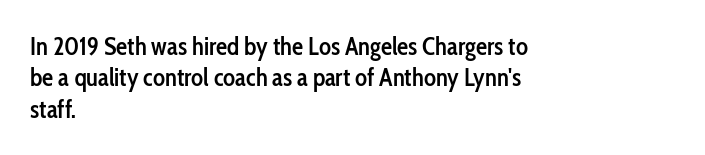
The image shows 25 px text type, upright; set left-aligned, normal line spacing (1.26x), normal letter spacing, not underlined.
